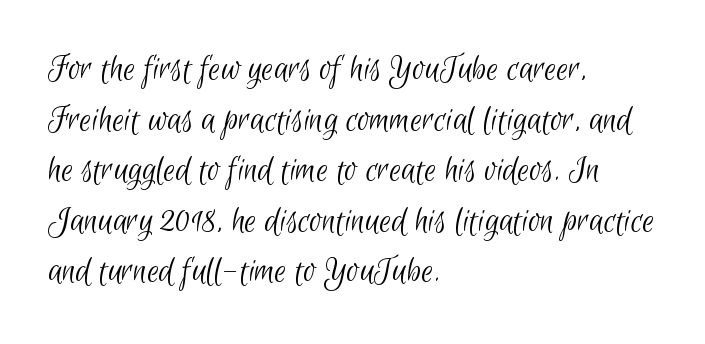
The image shows 38 px light, condensed sans-serif type; set left-aligned, normal line spacing (1.33x), normal letter spacing, not underlined; low stroke contrast and a small x-height.
